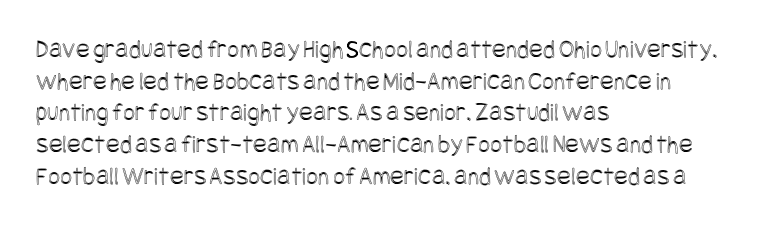
The lettering stays uniformly vertical, giving the passage a roman look. The baseline area is clear. The setting favours the left margin, as ordinary paragraphs usually do. These lines keep a tight, regular rhythm from letter to letter.
